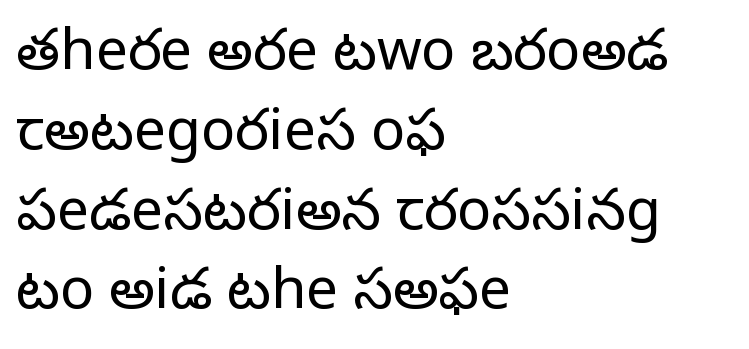
Q: Is the text bold? A: No.
Q: Is the text italic (slanted)? A: No, it is upright.
Q: Is the typeface a serif or a sans-serif typeface? A: Sans-serif.
Q: Is the text underlined? A: No.
Q: How is the paragraph aligned? A: Left-aligned.
Q: Is the spacing between letters normal or unusually wide? A: Normal.
Q: Is the spacing between lines tight, normal or loose? A: Normal.
Q: Width (condensed, normal, or wide)? A: Normal.
Q: Stroke contrast? A: Low.
Q: x-height? A: Medium.
Q: Monospaced? A: No.
